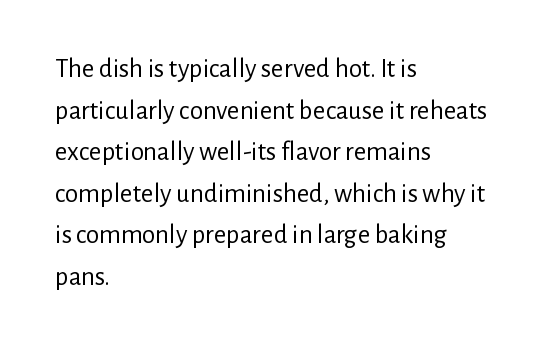
This sample uses an upright cut, with every glyph sitting square on the baseline. Lines of text with bare space underneath. The setting favours the left margin, as ordinary paragraphs usually do. Leading: standard. The typesetting does not lean heavy: it is not bold. You could call the tracking neutral — neither tight nor loose.
